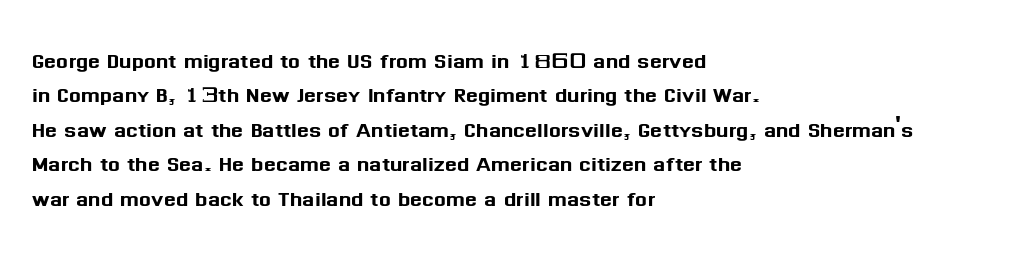
Q: Is the text italic (slanted)? A: No, it is upright.
Q: Is the typeface a serif or a sans-serif typeface? A: Sans-serif.
Q: Is the text underlined? A: No.
Q: How is the paragraph aligned? A: Left-aligned.
Q: Is the spacing between letters normal or unusually wide? A: Normal.
Q: Width (condensed, normal, or wide)? A: Normal.
Q: Stroke contrast? A: Medium.
Q: x-height? A: Medium.
Q: Monospaced? A: No.
